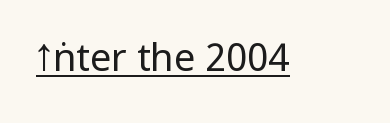
Q: Is the text bold? A: No.
Q: Is the text italic (slanted)? A: No, it is upright.
Q: Is the typeface a serif or a sans-serif typeface? A: Sans-serif.
Q: Is the text underlined? A: Yes.
Q: Is the spacing between letters normal or unusually wide? A: Normal.
Q: Width (condensed, normal, or wide)? A: Condensed.
Q: Stroke contrast? A: Low.
